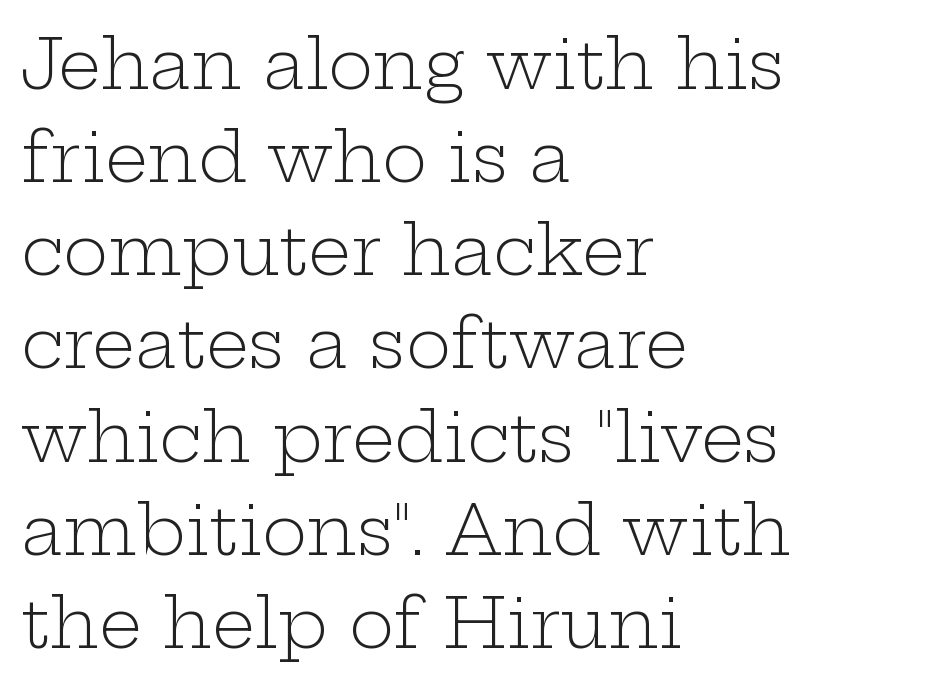
You can tell it's not italic because the verticals are truly vertical. Short and long lines alike share a common starting point at left. Weight class: somewhere from thin through regular. Does the type have serifs? Yes, each stem ends in a small foot. The face used here is proportionally spaced, like ordinary book or web type.
